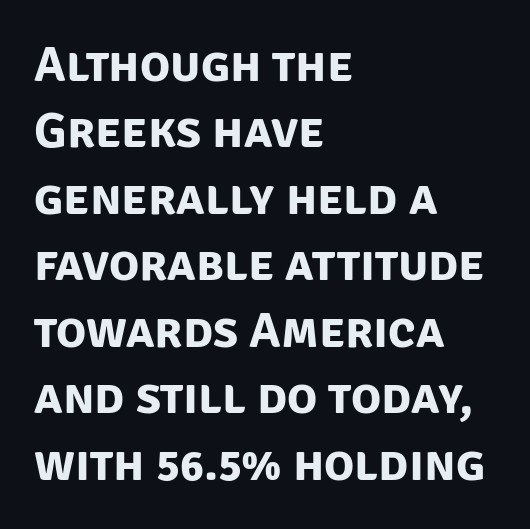
Which margin do the lines hug? The left one — the right edge is uneven. The specimen omits any rule beneath the text block's lines. The passage shown stacks its lines at a standard gap. Does the weight exceed regular? Yes, all the way to bold.
